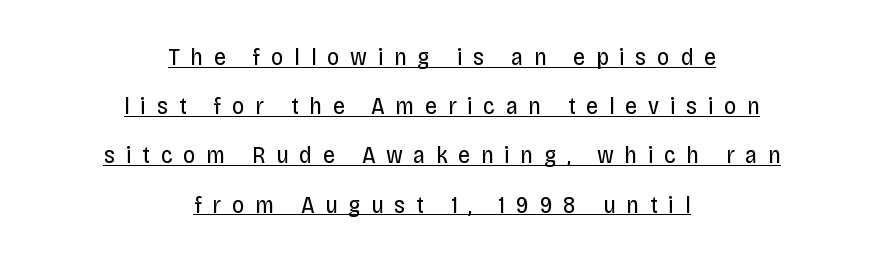
The image shows 24 px text type, upright; set centered, loose line spacing (2.05x), unusually wide letter spacing (+0.45 em), underlined.
